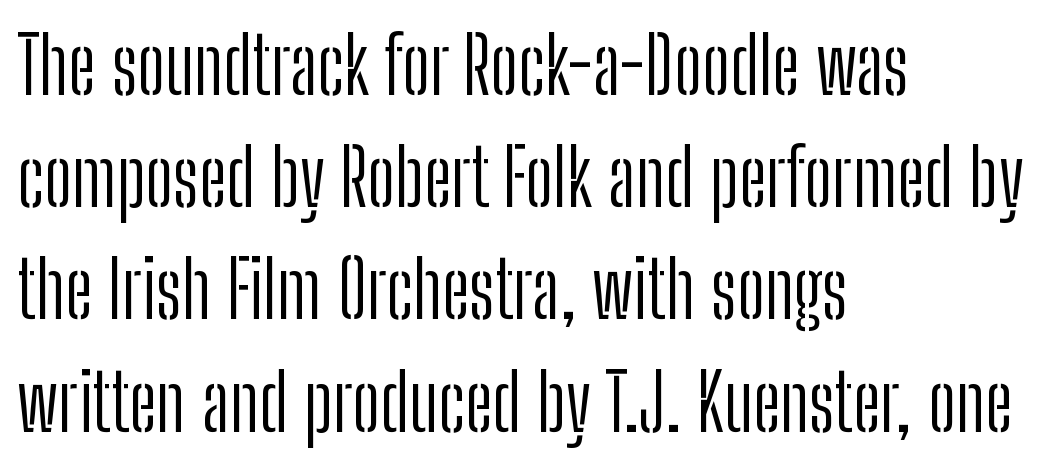
The image shows 79 px light, condensed sans-serif type, upright; set left-aligned, normal line spacing (1.42x), normal letter spacing, not underlined; low stroke contrast and a medium x-height.
